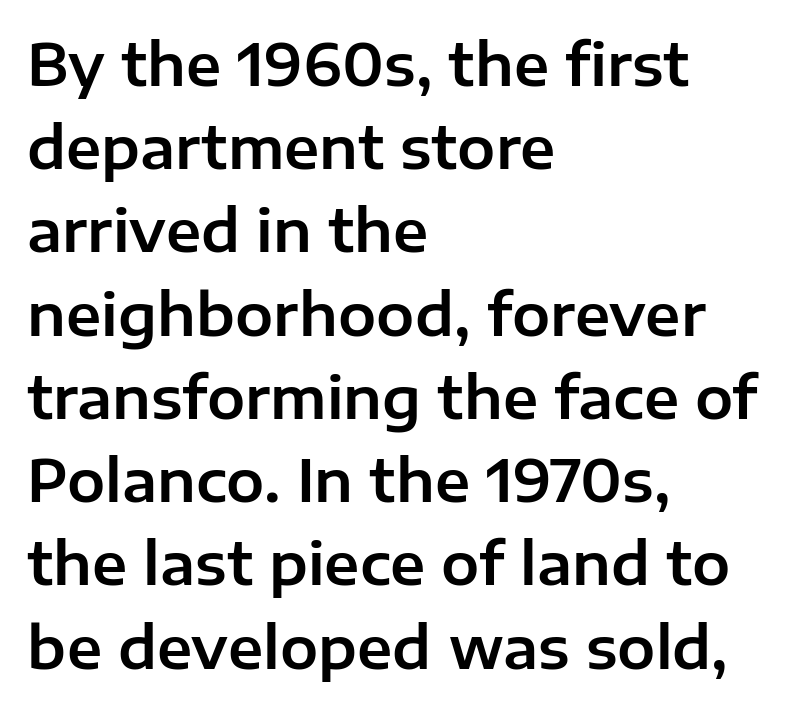
Regarding serifs, this sample does without them. Compared with typical paragraphs, the rows here are spaced about the same. Nobody drew a line under any word here. Horizontal alignment here is leftward, the default for most running prose. Spacing verdict: proportional, widths tailored to each character. Notice how the stems are strictly vertical — no italics here.
